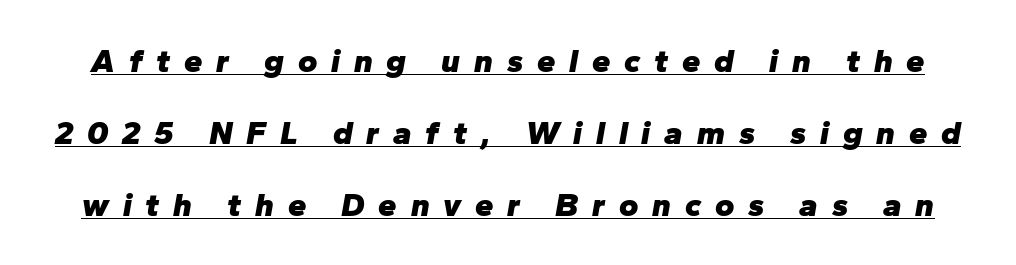
{"italic": "yes", "lean": "right", "slant_degrees": 10, "bold": "yes", "weight": "heavy", "width": "normal", "stroke_contrast": "low", "x_height": "medium", "monospaced": "no", "underline": "yes", "line_spacing": "loose", "line_spacing_ratio": 2.18, "letter_spacing": "wide", "letter_spacing_em": 0.42, "glyph_px": 33}
